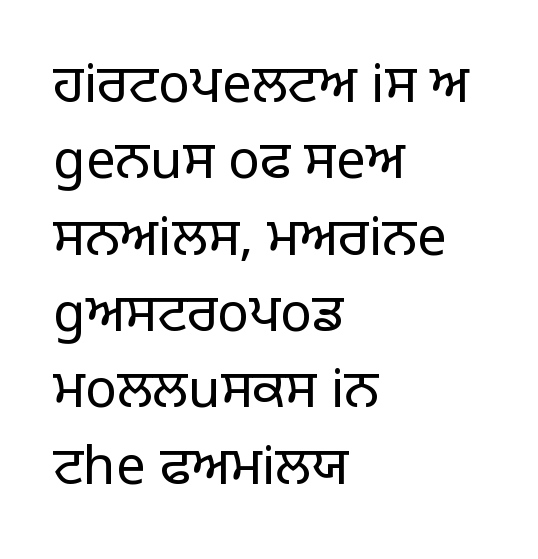
{"serif": "no", "italic": "no", "bold": "no", "weight": "light", "width": "normal", "stroke_contrast": "low", "x_height": "large", "monospaced": "no", "underline": "no", "align": "left", "line_spacing": "normal", "line_spacing_ratio": 1.44, "letter_spacing": "normal", "letter_spacing_em": 0.0, "glyph_px": 53}
